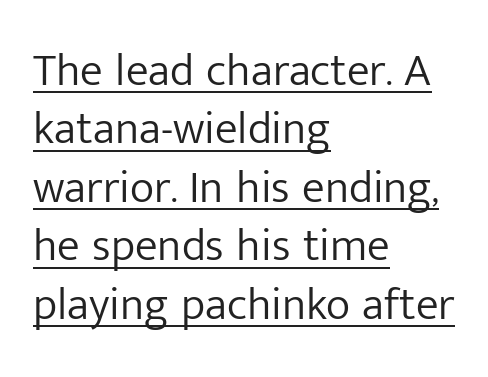
Q: Is the text bold? A: No.
Q: Is the text italic (slanted)? A: No, it is upright.
Q: Is the typeface a serif or a sans-serif typeface? A: Sans-serif.
Q: Is the text underlined? A: Yes.
Q: How is the paragraph aligned? A: Left-aligned.
Q: Is the spacing between letters normal or unusually wide? A: Normal.
Q: Is the spacing between lines tight, normal or loose? A: Normal.
Q: Width (condensed, normal, or wide)? A: Normal.
Q: Stroke contrast? A: Low.
Q: x-height? A: Medium.
Q: Monospaced? A: No.
